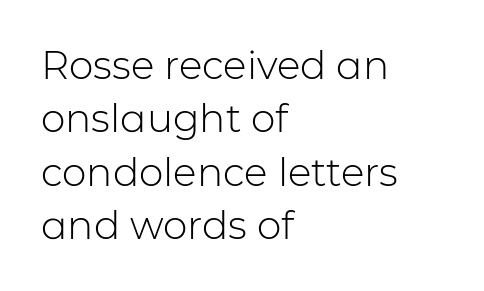
{"serif": "no", "italic": "no", "bold": "no", "weight": "light", "width": "normal", "stroke_contrast": "low", "x_height": "medium", "monospaced": "no", "underline": "no", "align": "left", "line_spacing": "normal", "line_spacing_ratio": 1.37, "letter_spacing": "normal", "letter_spacing_em": 0.0, "glyph_px": 39}
